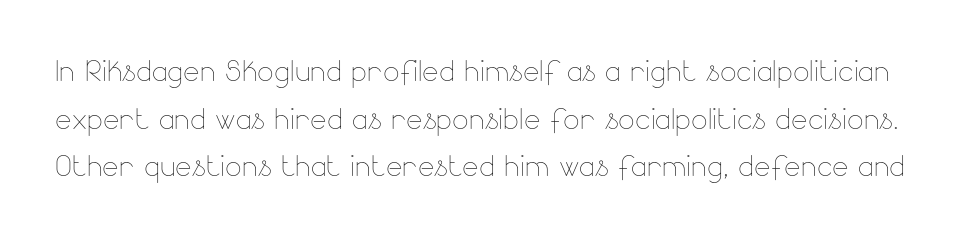
The image shows 39 px thin type, upright; set line spacing 1.22x, normal letter spacing, not underlined; low stroke contrast and a small x-height.
